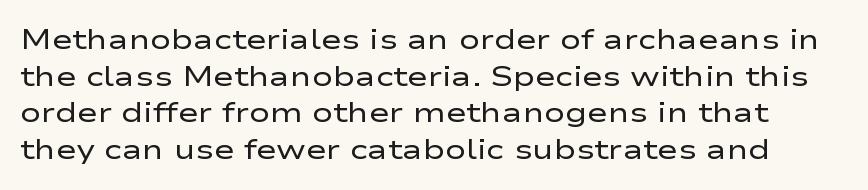
Are there feet on the stems? There aren't — it's a sans. Each new line begins a customary step beneath the previous one. How are the letters spaced? Ordinarily, with no added tracking. Think standard paragraph weight, or any step lighter than that. The space beneath each line is pristine and unruled. The axis of the letterforms is exactly vertical.
